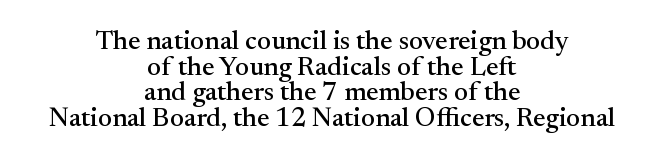
{"italic": "no", "underline": "no", "align": "center", "line_spacing": "tight", "line_spacing_ratio": 0.95, "letter_spacing": "normal", "letter_spacing_em": 0.0, "glyph_px": 27}
